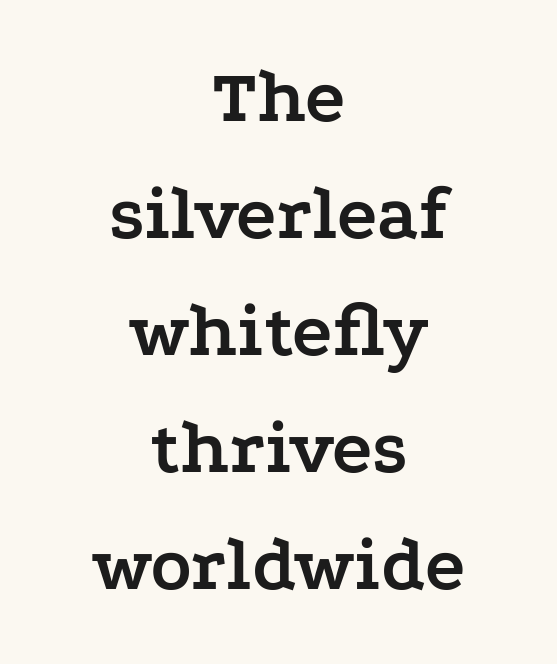
Q: Is the text bold? A: Yes.
Q: Is the text italic (slanted)? A: No, it is upright.
Q: Is the typeface a serif or a sans-serif typeface? A: Serif.
Q: Is the text underlined? A: No.
Q: How is the paragraph aligned? A: Centered.
Q: Is the spacing between letters normal or unusually wide? A: Normal.
Q: Is the spacing between lines tight, normal or loose? A: Normal.
Q: Width (condensed, normal, or wide)? A: Wide.
Q: Stroke contrast? A: Low.
Q: x-height? A: Medium.
Q: Monospaced? A: No.
